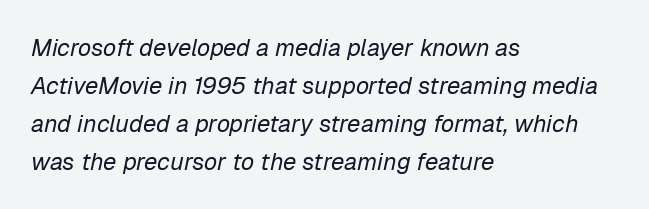
If you measured baseline to baseline, you'd find a middling distance. The weight tops out at a normal text grade. The face used here is rendered with its standard letterfit. A bare baseline throughout the passage.
